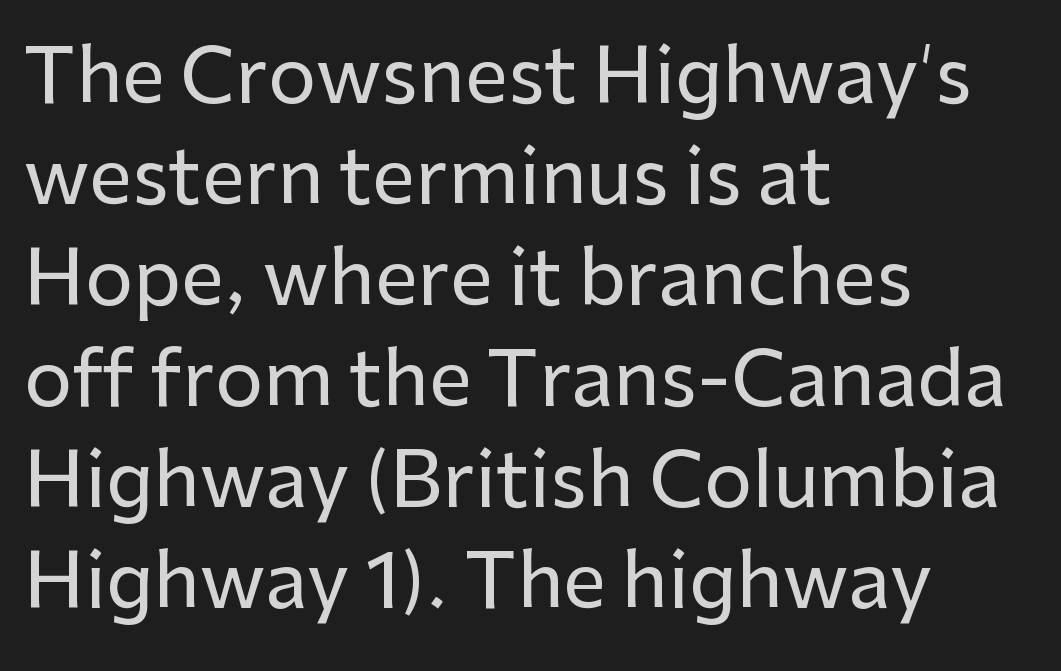
{"serif": "no", "italic": "no", "width": "normal", "stroke_contrast": "low", "x_height": "medium", "monospaced": "no", "underline": "no", "align": "left", "line_spacing": "normal", "line_spacing_ratio": 1.33, "letter_spacing": "normal", "letter_spacing_em": 0.0, "glyph_px": 76}
